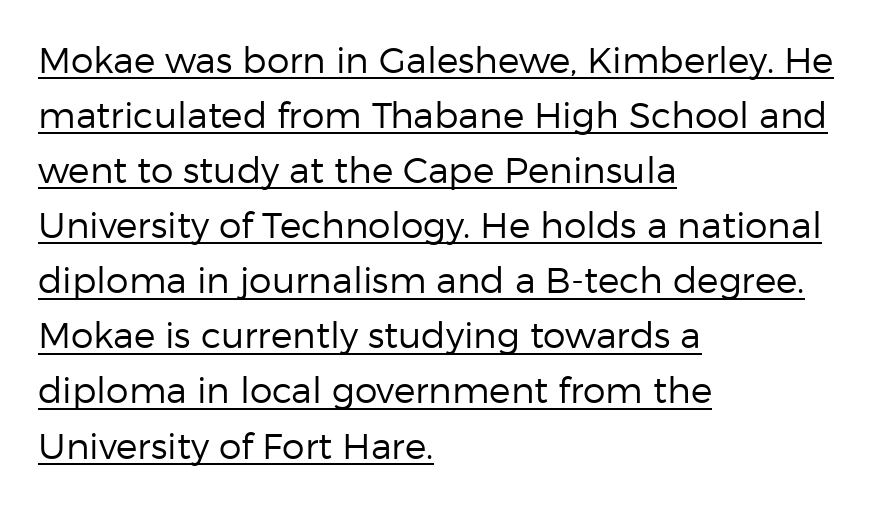
{"serif": "no", "italic": "no", "bold": "no", "weight": "regular", "width": "normal", "stroke_contrast": "low", "x_height": "medium", "monospaced": "no", "underline": "yes", "align": "left", "line_spacing": "normal", "line_spacing_ratio": 1.53, "letter_spacing": "normal", "letter_spacing_em": 0.0, "glyph_px": 36}
